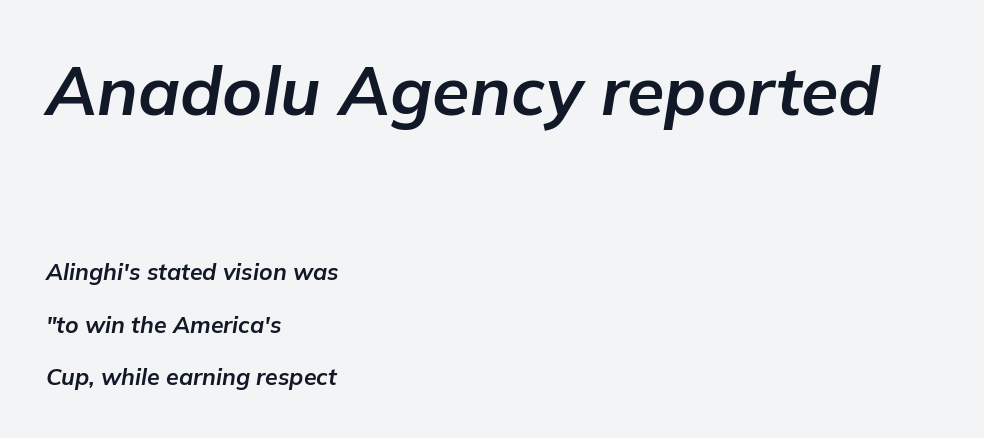
{"italic": "yes", "lean": "right", "slant_degrees": 9, "bold": "yes", "weight": "bold", "width": "normal", "stroke_contrast": "low", "x_height": "medium", "monospaced": "no", "underline": "no", "align": "left", "line_spacing": "loose", "line_spacing_ratio": 2.29, "letter_spacing": "normal", "letter_spacing_em": 0.0, "larger_block": "first", "size_ratio": 2.96, "glyph_px": 68}
